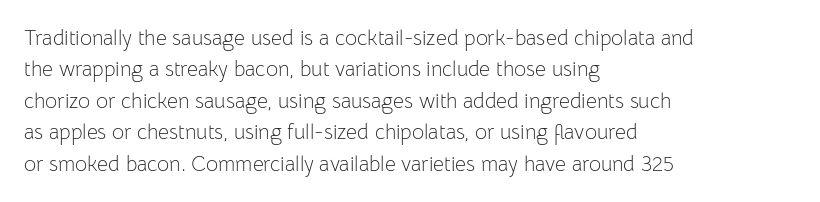
{"italic": "no", "bold": "no", "underline": "no", "align": "left", "line_spacing": "normal", "line_spacing_ratio": 1.5, "letter_spacing": "normal", "letter_spacing_em": 0.0, "glyph_px": 21}
